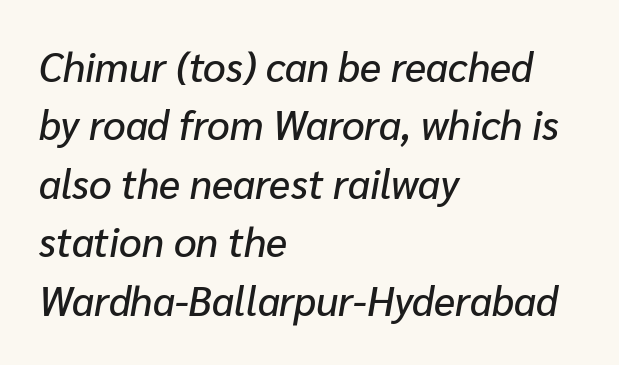
Q: Is the text italic (slanted)? A: Yes, it leans right by about 10 degrees.
Q: Is the text underlined? A: No.
Q: How is the paragraph aligned? A: Left-aligned.
Q: Is the spacing between letters normal or unusually wide? A: Normal.
Q: Is the spacing between lines tight, normal or loose? A: Normal.
Q: Width (condensed, normal, or wide)? A: Normal.
Q: Stroke contrast? A: Low.
Q: x-height? A: Medium.
Q: Monospaced? A: No.
